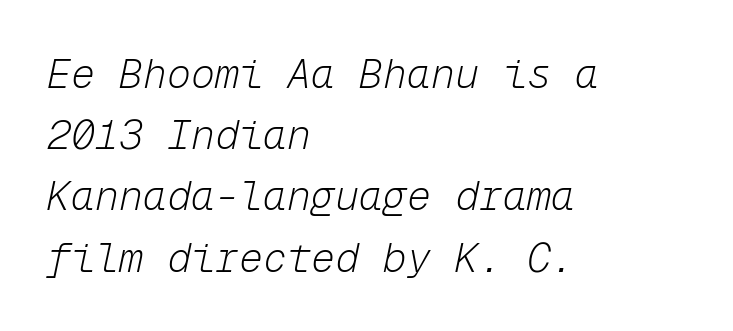
The image shows 40 px light type, italic (leaning right), monospaced; set left-aligned, normal line spacing (1.53x), normal letter spacing, not underlined; low stroke contrast and a medium x-height.
